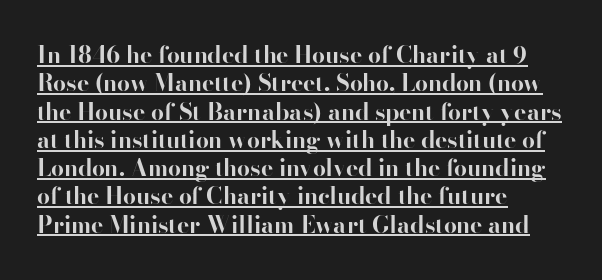
Compared with a centered layout, this one pins lines to the left instead. Words appear dense and cohesive because spacing is normal. Check the space under the baseline: a stroke is drawn there. The font is running at its bold setting. When letters stand straight like this, we call the style roman or upright.
